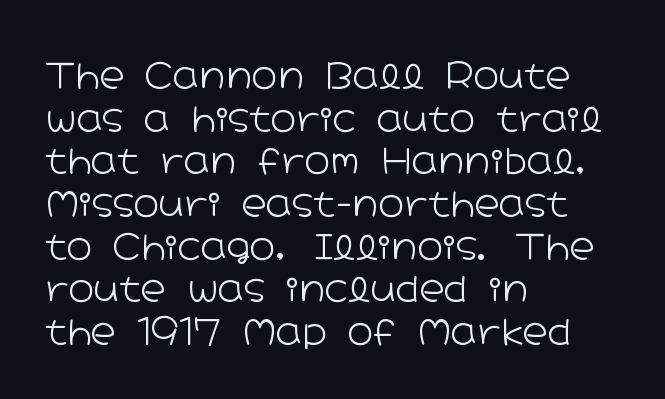
Typographically, this falls in the sans-serif category. On a weight scale, this lands at 450 or below. Just letters on the line, the space beneath them empty. The axis of the letterforms is exactly vertical.
